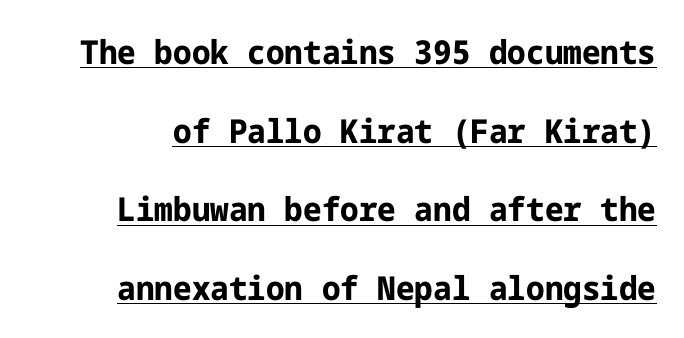
Q: Is the text bold? A: Yes.
Q: Is the text italic (slanted)? A: No, it is upright.
Q: Is the typeface a serif or a sans-serif typeface? A: Sans-serif.
Q: Is the text underlined? A: Yes.
Q: Is the spacing between letters normal or unusually wide? A: Normal.
Q: Is the spacing between lines tight, normal or loose? A: Loose.
Q: Width (condensed, normal, or wide)? A: Normal.
Q: Stroke contrast? A: Low.
Q: x-height? A: Medium.
